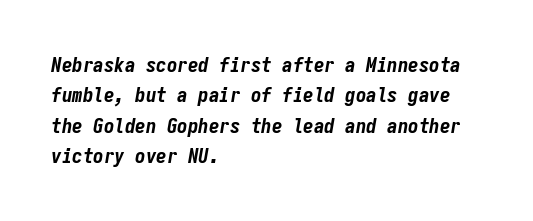
Q: Is the text bold? A: Yes.
Q: Is the text italic (slanted)? A: Yes, it leans right by about 9 degrees.
Q: Is the text underlined? A: No.
Q: How is the paragraph aligned? A: Left-aligned.
Q: Is the spacing between letters normal or unusually wide? A: Normal.
Q: Is the spacing between lines tight, normal or loose? A: Normal.
